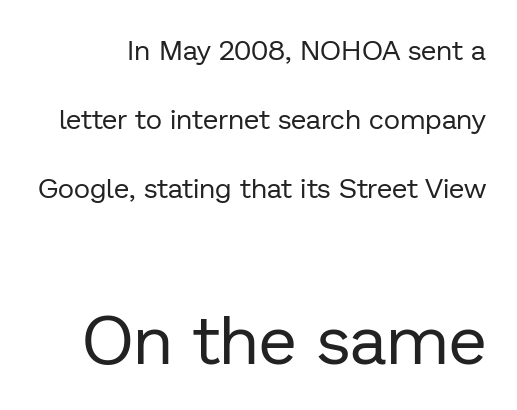
Q: Is the text bold? A: No.
Q: Is the text italic (slanted)? A: No, it is upright.
Q: Is the typeface a serif or a sans-serif typeface? A: Sans-serif.
Q: Is the text underlined? A: No.
Q: Is the spacing between letters normal or unusually wide? A: Normal.
Q: Is the spacing between lines tight, normal or loose? A: Loose.
Q: Which block of text is set in a larger size, the first (top) or the second (bottom)? A: The second (bottom) one.
Q: Width (condensed, normal, or wide)? A: Normal.
Q: Stroke contrast? A: Low.
Q: x-height? A: Medium.
Q: Monospaced? A: No.
